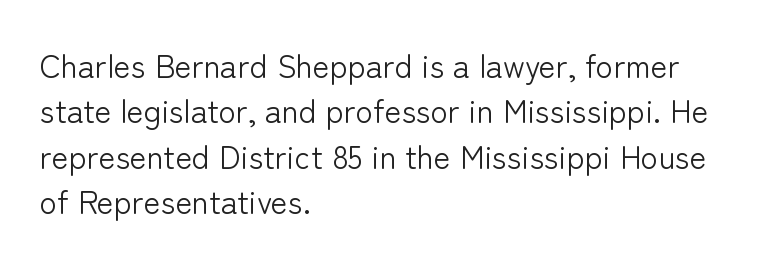
Decoration check: the copy has no underline. The rows are spaced the way most documents space them. Heft: none added — not bold. A roman cut, with each character standing at attention.
